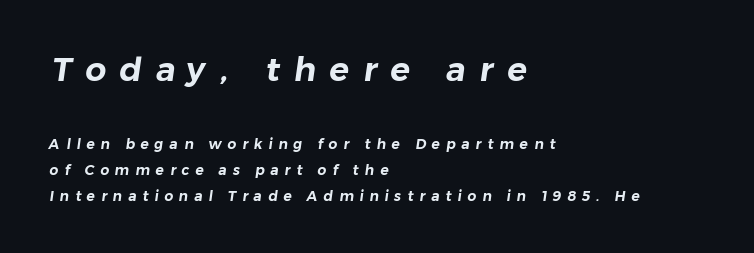
The image shows 33 px sans-serif type; set left-aligned, line spacing 1.84x, unusually wide letter spacing (+0.42 em), not underlined; the first (top) block is 2.36x larger; low stroke contrast and a medium x-height.
